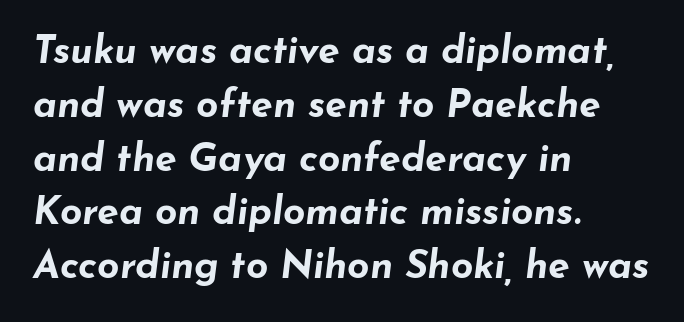
Q: Is the text bold? A: Yes.
Q: Is the text italic (slanted)? A: Yes, it leans right by about 7 degrees.
Q: Is the text underlined? A: No.
Q: How is the paragraph aligned? A: Left-aligned.
Q: Is the spacing between letters normal or unusually wide? A: Normal.
Q: Is the spacing between lines tight, normal or loose? A: Normal.
Q: Width (condensed, normal, or wide)? A: Wide.
Q: Stroke contrast? A: Low.
Q: x-height? A: Small.
Q: Monospaced? A: No.
